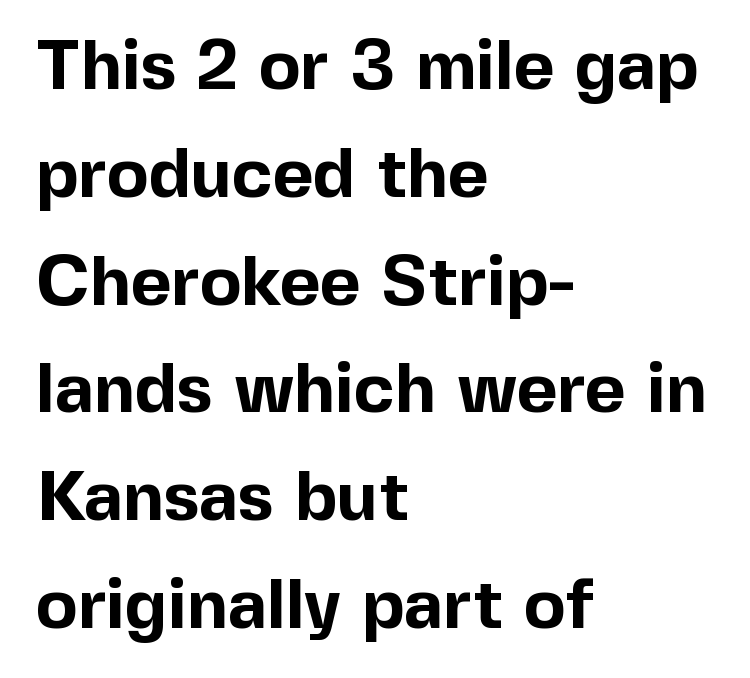
The rendering uses natural spacing where letterforms have individual widths. The lettering holds an erect, upright posture throughout. Horizontal bands of white between lines are of average thickness. All the whitespace from short lines collects on the right. The strokes are fattened all the way to bold. The face used here is rendered with its standard letterfit.
